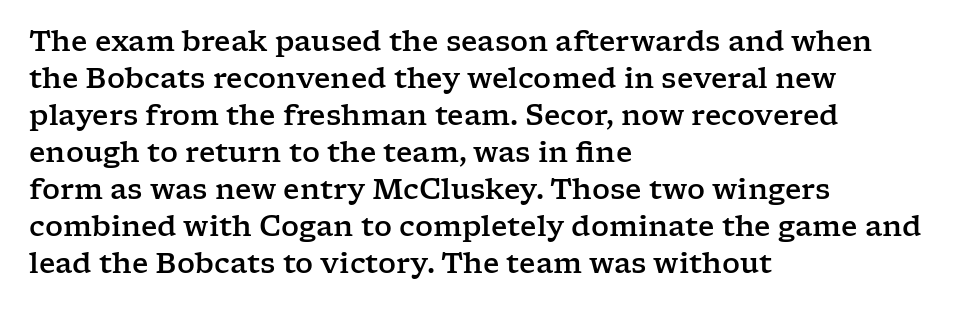
Regarding serifs, this sample has them. Looks like regular typesetting: each glyph gets only the width it needs. This rendering features lettering with no underline. Leftover space on each line is placed entirely after the last word. The lettering holds an erect, upright posture throughout. The space between consecutive lines is moderate.
